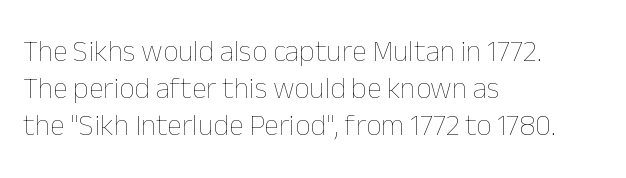
Q: Is the text bold? A: No.
Q: Is the text italic (slanted)? A: No, it is upright.
Q: Is the text underlined? A: No.
Q: How is the paragraph aligned? A: Left-aligned.
Q: Is the spacing between letters normal or unusually wide? A: Normal.
Q: Width (condensed, normal, or wide)? A: Normal.
Q: Stroke contrast? A: Low.
Q: x-height? A: Medium.
Q: Monospaced? A: No.
